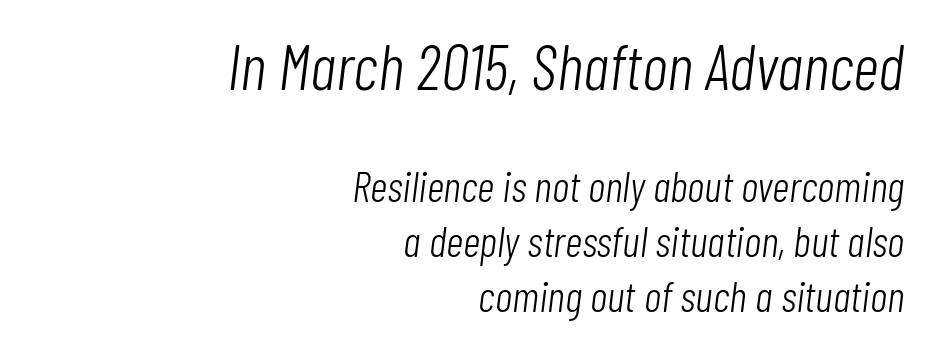
The image shows 64 px light, condensed type, italic (leaning right); set right-aligned, normal line spacing (1.28x), normal letter spacing, not underlined; the first (top) block is 1.49x larger; low stroke contrast and a medium x-height.
